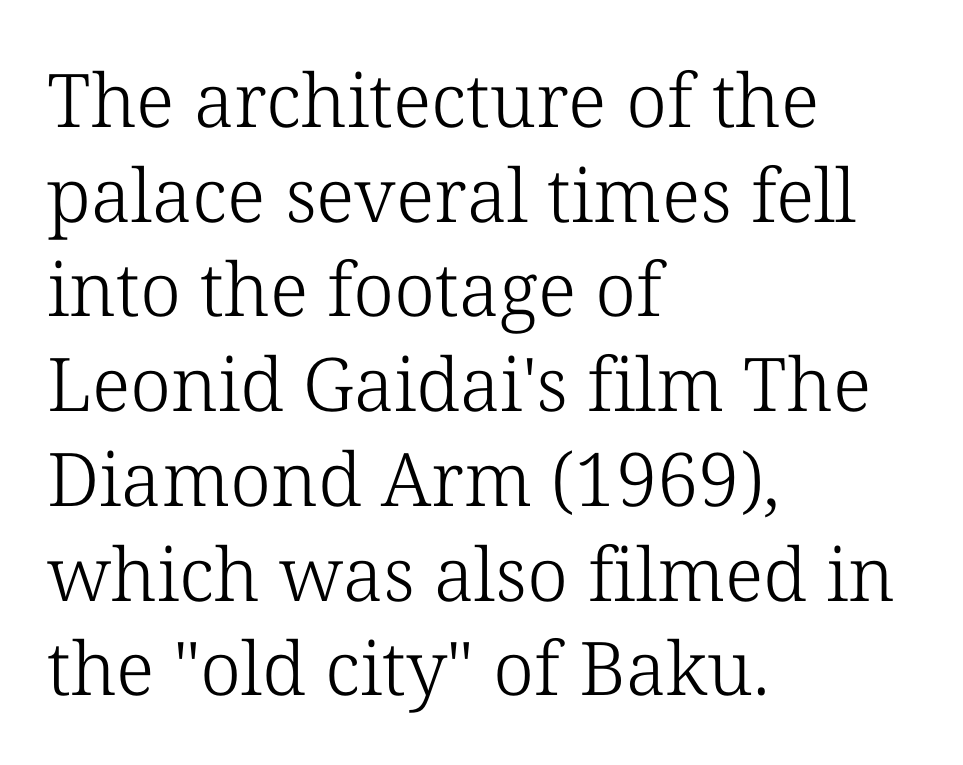
Each stroke keeps to a modest, everyday thickness or less. Normally led — the rows are evenly, conventionally spaced. Yep, those are serifs on the letters. This rendering leaves character spacing at its baseline value. Casual observation: everything's shoved over to the left.
